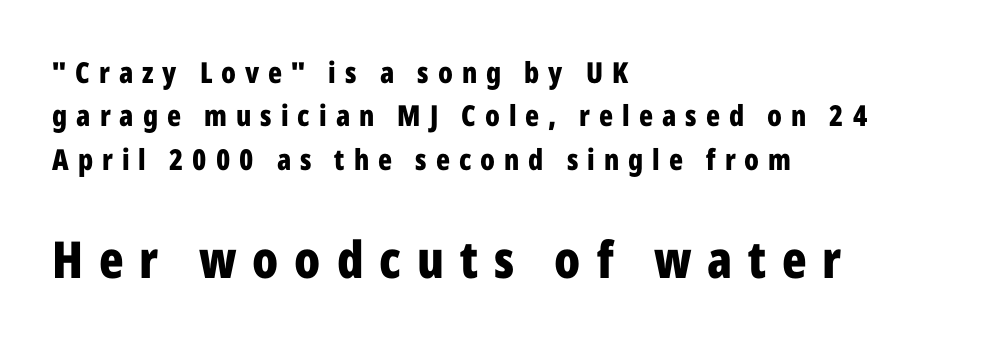
Q: Is the text bold? A: Yes.
Q: Is the text italic (slanted)? A: No, it is upright.
Q: Is the typeface a serif or a sans-serif typeface? A: Sans-serif.
Q: Is the text underlined? A: No.
Q: How is the paragraph aligned? A: Left-aligned.
Q: Is the spacing between letters normal or unusually wide? A: Unusually wide.
Q: Is the spacing between lines tight, normal or loose? A: Normal.
Q: Which block of text is set in a larger size, the first (top) or the second (bottom)? A: The second (bottom) one.
Q: Width (condensed, normal, or wide)? A: Condensed.
Q: Stroke contrast? A: Low.
Q: x-height? A: Medium.
Q: Monospaced? A: No.
